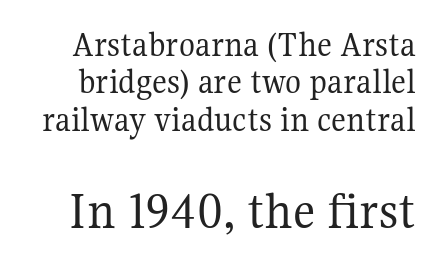
Q: Is the text bold? A: No.
Q: Is the text italic (slanted)? A: No, it is upright.
Q: Is the typeface a serif or a sans-serif typeface? A: Serif.
Q: Is the text underlined? A: No.
Q: Is the spacing between letters normal or unusually wide? A: Normal.
Q: Is the spacing between lines tight, normal or loose? A: Tight.
Q: Which block of text is set in a larger size, the first (top) or the second (bottom)? A: The second (bottom) one.
Q: Width (condensed, normal, or wide)? A: Normal.
Q: Stroke contrast? A: Medium.
Q: x-height? A: Medium.
Q: Monospaced? A: No.
